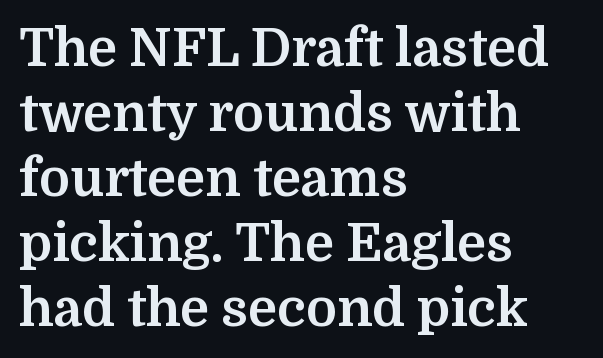
Short and long lines alike share a common starting point at left. Check where the strokes stop: tiny serifs finish them off. The letters advance in unequal steps, a hallmark of proportional type. Notice how the stems are strictly vertical — no italics here. Set as a true bold cut, around the 700 mark.
